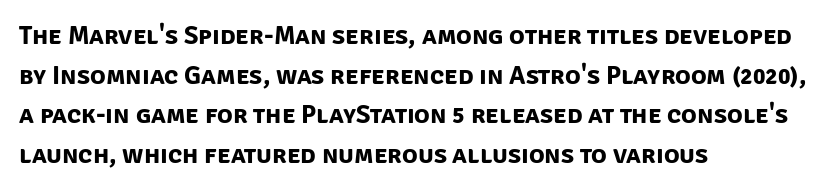
Casual observation: everything's shoved over to the left. Decoration check: the copy has no underline. Quick note: interline space is typical. Weight check: bold — yes, fully. How are the letters spaced? Ordinarily, with no added tracking.
